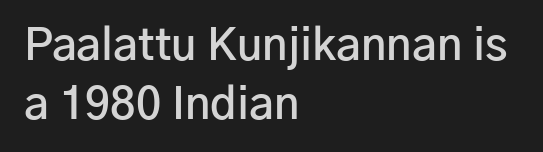
{"serif": "no", "italic": "no", "bold": "semi", "weight": "semibold", "width": "normal", "stroke_contrast": "low", "x_height": "medium", "monospaced": "no", "underline": "no", "align": "left", "line_spacing": "normal", "line_spacing_ratio": 1.33, "letter_spacing": "normal", "letter_spacing_em": 0.0, "glyph_px": 44}
